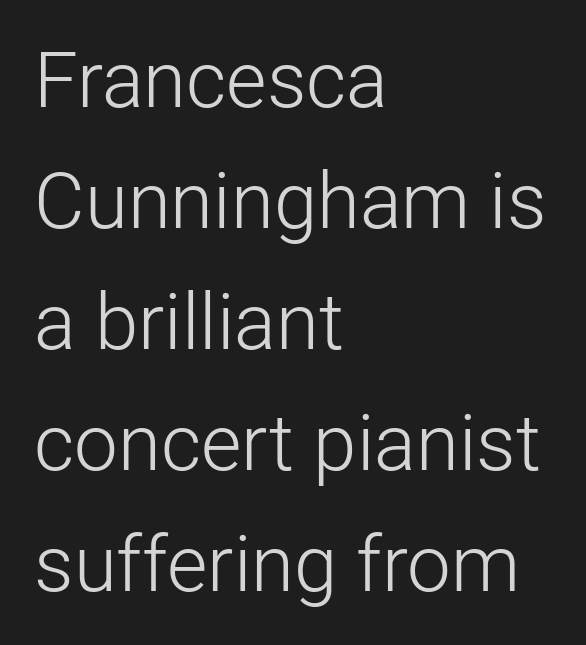
The image shows 78 px light sans-serif type, upright; set left-aligned, normal line spacing (1.55x), normal letter spacing, not underlined; low stroke contrast and a medium x-height.
